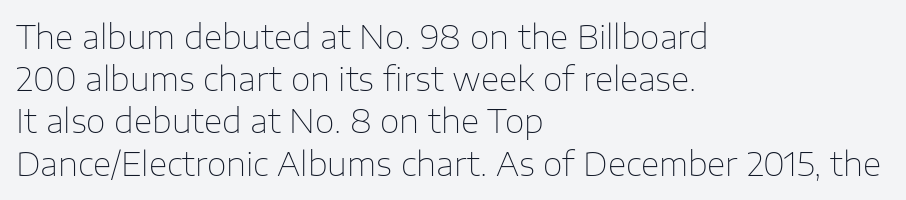
A clean baseline with only descenders dipping below it. Regarding serifs, this sample does without them. Proportional: the letters do not fall into vertical columns. The letterforms sit at book weight or below.
